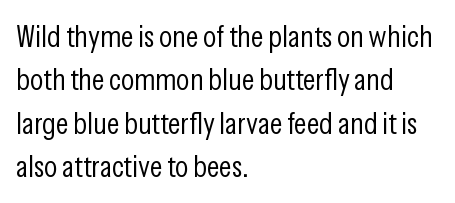
Q: Is the text bold? A: No.
Q: Is the text italic (slanted)? A: No, it is upright.
Q: Is the typeface a serif or a sans-serif typeface? A: Sans-serif.
Q: Is the text underlined? A: No.
Q: How is the paragraph aligned? A: Left-aligned.
Q: Is the spacing between letters normal or unusually wide? A: Normal.
Q: Is the spacing between lines tight, normal or loose? A: Normal.
Q: Width (condensed, normal, or wide)? A: Condensed.
Q: Stroke contrast? A: Low.
Q: x-height? A: Medium.
Q: Monospaced? A: No.
